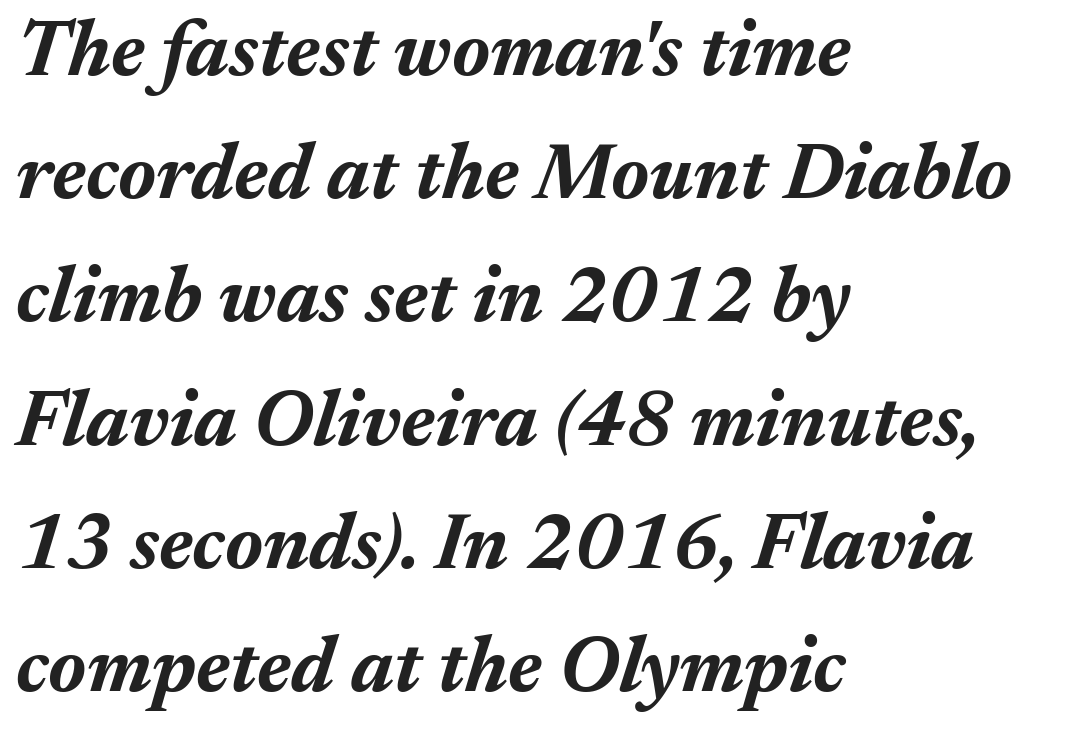
{"italic": "yes", "lean": "right", "slant_degrees": 17, "bold": "yes", "weight": "bold", "width": "normal", "stroke_contrast": "medium", "x_height": "medium", "monospaced": "no", "underline": "no", "align": "left", "line_spacing": "normal", "line_spacing_ratio": 1.56, "letter_spacing": "normal", "letter_spacing_em": 0.0, "glyph_px": 79}
